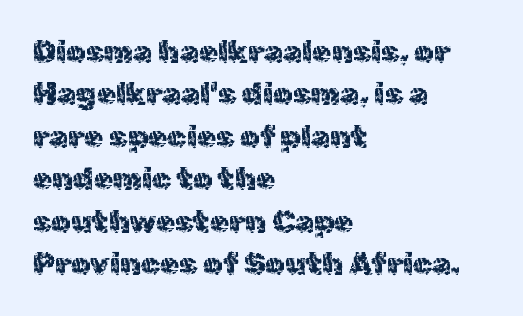
{"serif": "no", "italic": "no", "width": "normal", "x_height": "medium", "monospaced": "no", "underline": "no", "align": "left", "line_spacing": "normal", "line_spacing_ratio": 1.37, "letter_spacing": "normal", "letter_spacing_em": 0.0, "glyph_px": 31}
